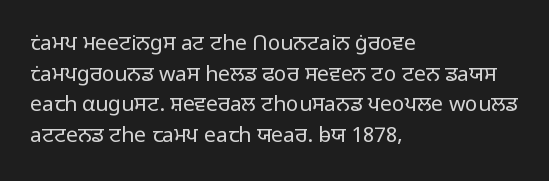
The image shows 21 px text type, upright; set left-aligned, normal line spacing (1.46x), normal letter spacing, not underlined.
